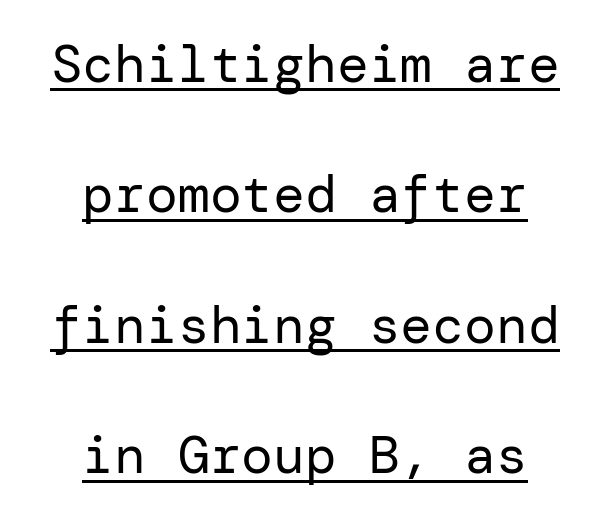
Q: Is the text bold? A: No.
Q: Is the text italic (slanted)? A: No, it is upright.
Q: Is the typeface a serif or a sans-serif typeface? A: Sans-serif.
Q: Is the text underlined? A: Yes.
Q: How is the paragraph aligned? A: Centered.
Q: Is the spacing between letters normal or unusually wide? A: Normal.
Q: Is the spacing between lines tight, normal or loose? A: Loose.
Q: Width (condensed, normal, or wide)? A: Normal.
Q: Stroke contrast? A: Low.
Q: x-height? A: Medium.
